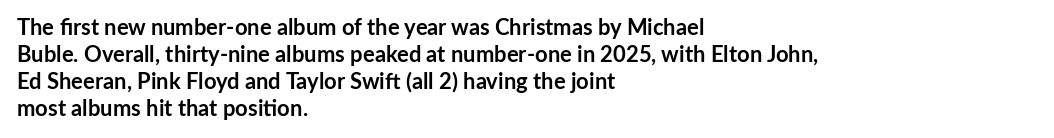
The image shows 22 px bold type, upright; set left-aligned, line spacing 1.22x, normal letter spacing, not underlined.
